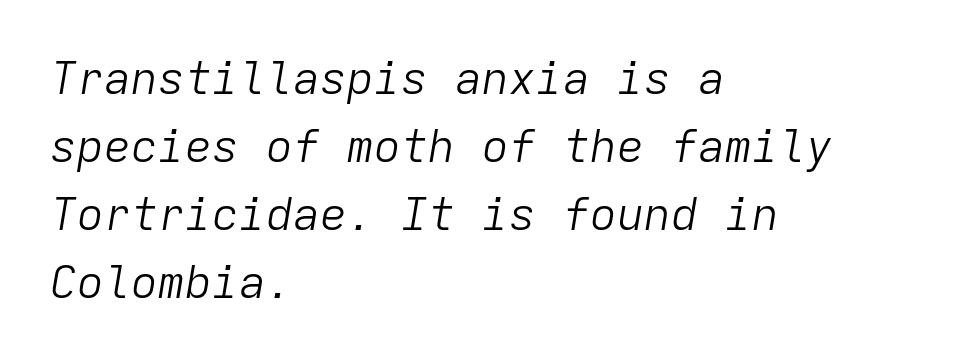
{"italic": "yes", "lean": "right", "slant_degrees": 9, "bold": "no", "weight": "light", "width": "normal", "stroke_contrast": "low", "x_height": "medium", "monospaced": "yes", "underline": "no", "align": "left", "line_spacing": "normal", "line_spacing_ratio": 1.51, "letter_spacing": "normal", "letter_spacing_em": 0.0, "glyph_px": 45}
